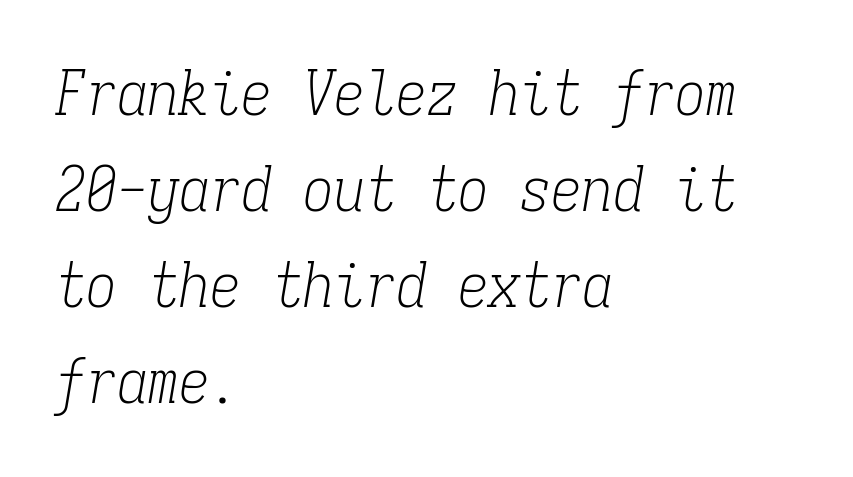
{"serif": "yes", "italic": "yes", "lean": "right", "slant_degrees": 9, "bold": "no", "weight": "light", "width": "condensed", "stroke_contrast": "low", "x_height": "medium", "monospaced": "yes", "underline": "no", "align": "left", "line_spacing": "normal", "line_spacing_ratio": 1.55, "letter_spacing": "normal", "letter_spacing_em": 0.0, "glyph_px": 62}
